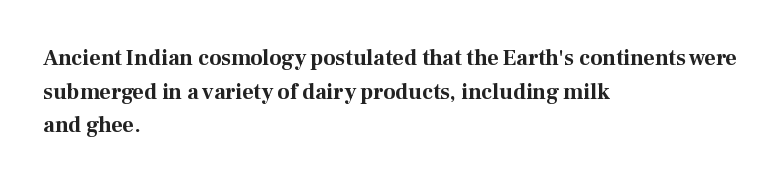
Q: Is the text bold? A: Yes.
Q: Is the text italic (slanted)? A: No, it is upright.
Q: Is the text underlined? A: No.
Q: How is the paragraph aligned? A: Left-aligned.
Q: Is the spacing between letters normal or unusually wide? A: Normal.
Q: Is the spacing between lines tight, normal or loose? A: Normal.
